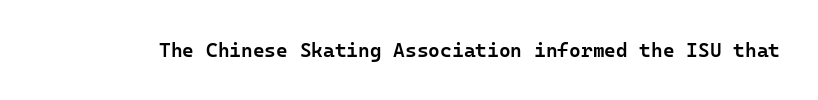
I'd describe the lettering as semibold — firm but not a full bold. The string is rendered with underlining switched off. If you drew a line through each stem, it would be perfectly vertical. Observe the ordinary spacing: letters are neighbours, not strangers.
